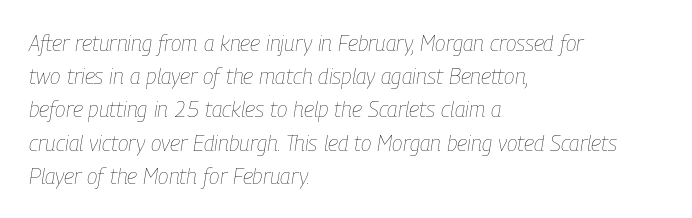
Q: Is the text bold? A: No.
Q: Is the text italic (slanted)? A: Yes, it leans right by about 9 degrees.
Q: Is the text underlined? A: No.
Q: How is the paragraph aligned? A: Left-aligned.
Q: Is the spacing between letters normal or unusually wide? A: Normal.
Q: Is the spacing between lines tight, normal or loose? A: Normal.
